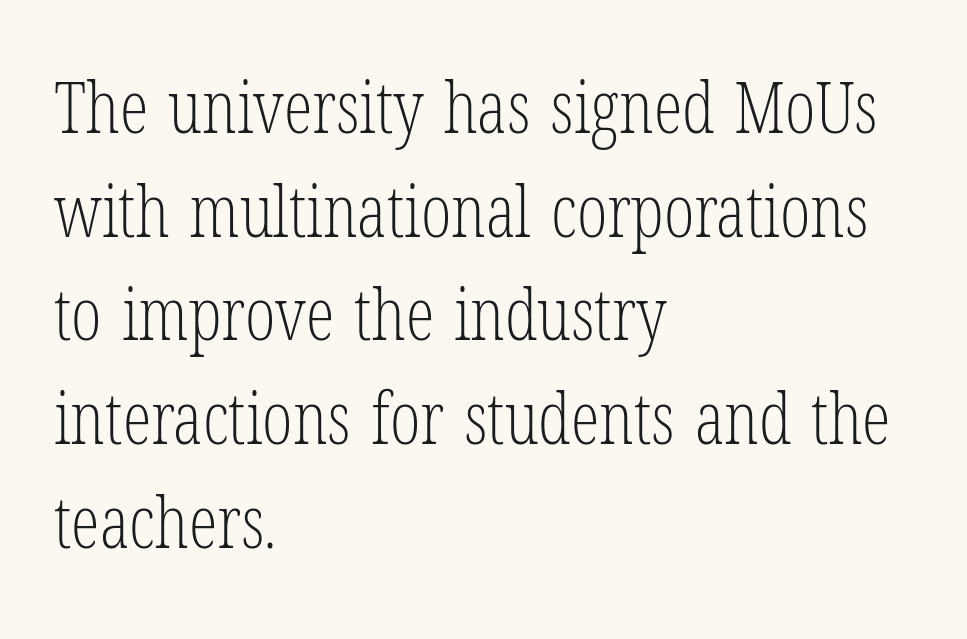
The image shows 72 px light, condensed serif type, upright; set left-aligned, normal line spacing (1.44x), normal letter spacing, not underlined; low stroke contrast and a medium x-height.
